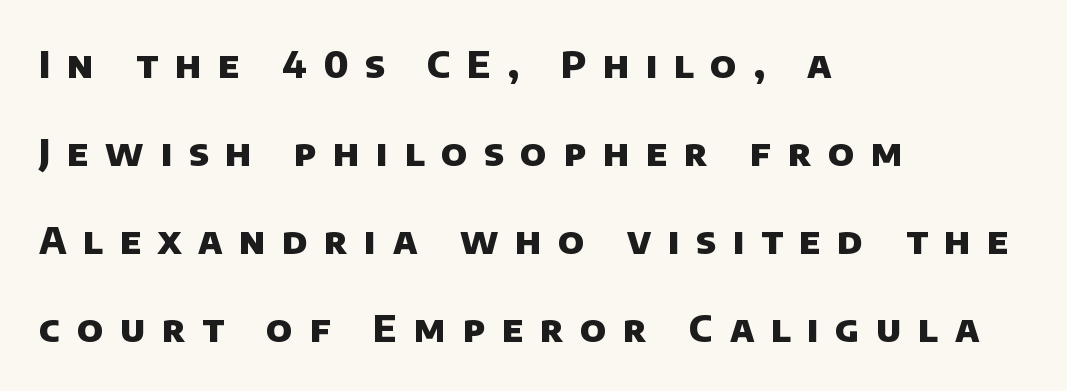
{"serif": "no", "bold": "yes", "weight": "heavy", "width": "normal", "stroke_contrast": "low", "x_height": "large", "monospaced": "no", "underline": "no", "align": "left", "line_spacing": "loose", "line_spacing_ratio": 2.38, "letter_spacing": "wide", "letter_spacing_em": 0.45, "glyph_px": 37}
